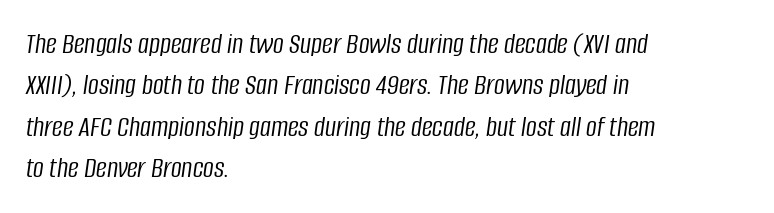
The rows are spaced the way most documents space them. The specimen omits any rule beneath the text block's lines. If you drew a ruler down the left edge, every line would touch it. If you drew a line through each stem, it would be angled. You could not count columns in this text — the font is proportionally spaced. On a weight scale, this lands at 450 or below.
